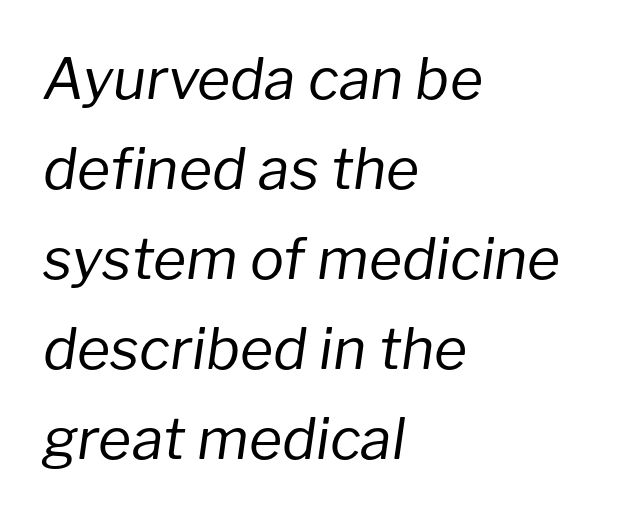
Spacing between characters is what you'd get straight out of the box. The weight would be labelled regular, book, light, or lighter still. Typeset ragged right — the left edge is the straight one. Honestly, there is no underline to notice here at all. The passage shown leans; its letterforms are oblique.
